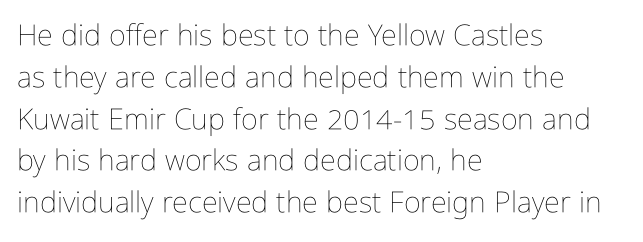
The letters advance in unequal steps, a hallmark of proportional type. A typesetter would mark this as roman, not italic. Default kerning and tracking; the words read as compact shapes. The space directly below the letters is spotless. The characters are drawn with everyday or finer stroke widths. The passage is arranged the way most books set body copy — flush left.
